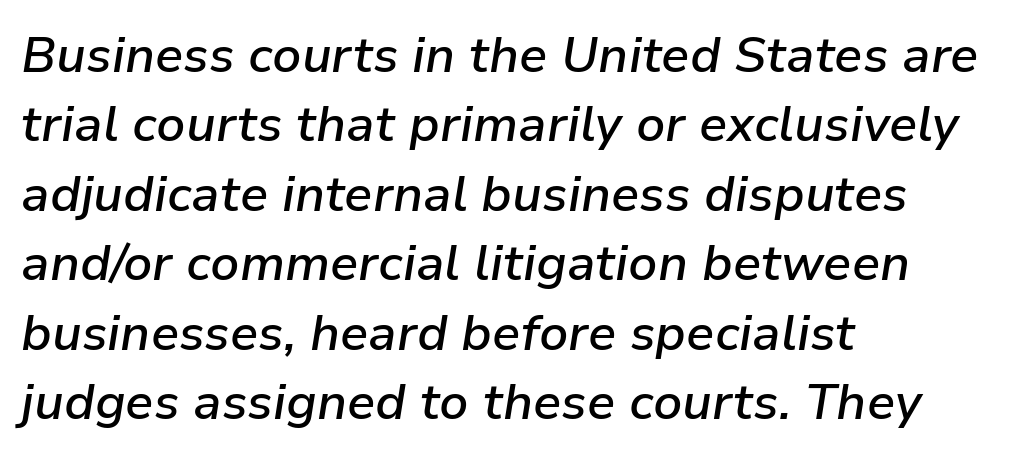
Q: Is the text bold? A: Semi-bold.
Q: Is the text italic (slanted)? A: Yes, it leans right by about 9 degrees.
Q: Is the text underlined? A: No.
Q: How is the paragraph aligned? A: Left-aligned.
Q: Is the spacing between letters normal or unusually wide? A: Normal.
Q: Is the spacing between lines tight, normal or loose? A: Normal.
Q: Width (condensed, normal, or wide)? A: Normal.
Q: Stroke contrast? A: Low.
Q: x-height? A: Medium.
Q: Monospaced? A: No.
